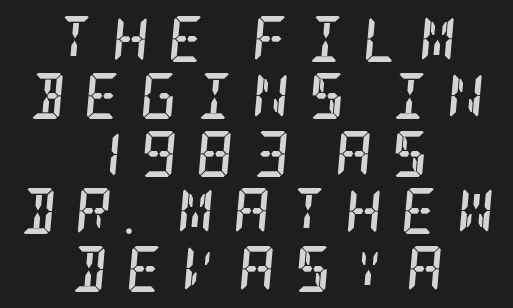
A typesetter would call this leading conventional body-copy spacing. Teacher's note: observe the equal gaps on both sides — that is centered alignment. Honestly, the letter spacing is so wide it's the main thing you notice. The sample has been set heavy, in full bold. Beneath every word, the page is bare.
